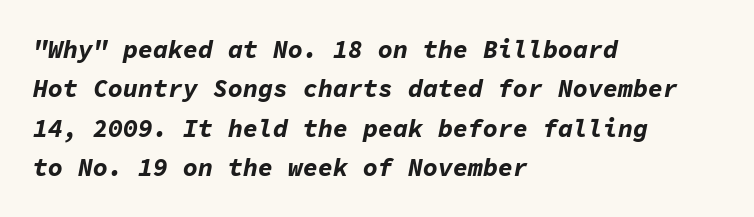
The image shows 25 px bold type, italic (leaning right); set left-aligned, normal line spacing (1.58x), normal letter spacing, not underlined.
